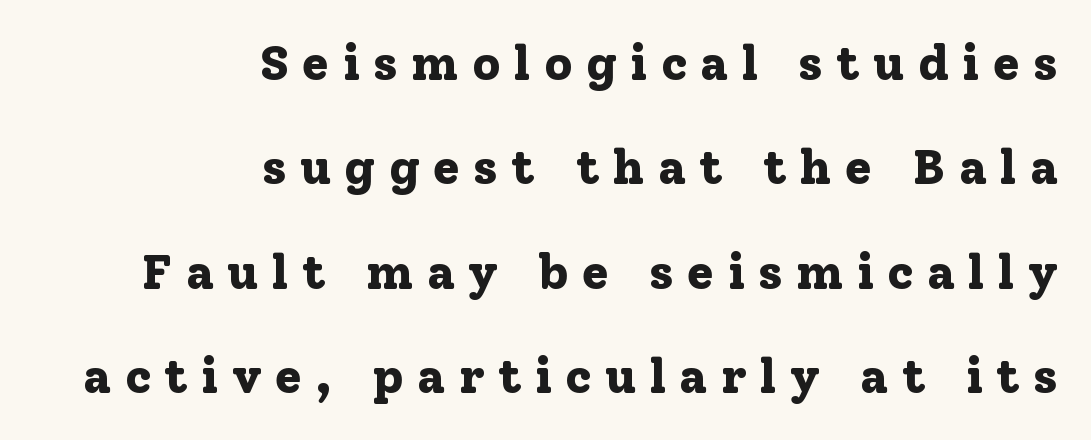
{"serif": "yes", "italic": "no", "bold": "yes", "weight": "bold", "width": "normal", "stroke_contrast": "low", "x_height": "medium", "monospaced": "no", "underline": "no", "align": "right", "line_spacing": "loose", "line_spacing_ratio": 2.13, "letter_spacing": "wide", "letter_spacing_em": 0.27, "glyph_px": 49}
